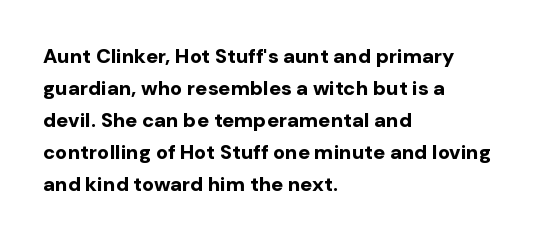
The passage shown is emphatically bold. Clear beneath every line of the passage. Characters remain perfectly vertical along every line. These lines sit exactly where default settings would place them. The horizontal fit of the characters is conventional and even. Each line starts at the same left margin while the right side varies.
